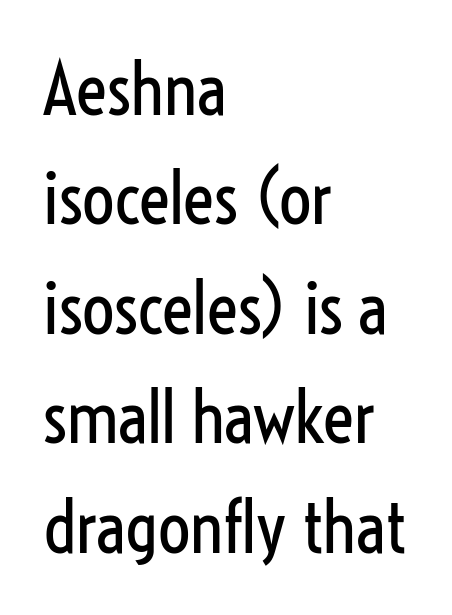
Letter spacing: default. Decoration check: the copy has no underline. Visually the block forms a straight wall on the left and a jagged coastline on the right. Style check: upright.
